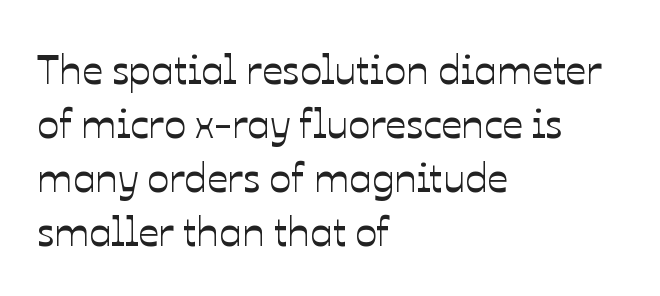
Is the block centered? No — it sits flush against the left margin. A clean baseline with only descenders dipping below it. Posture: straight, roman, zero tilt. Quick note: interline space is typical.
